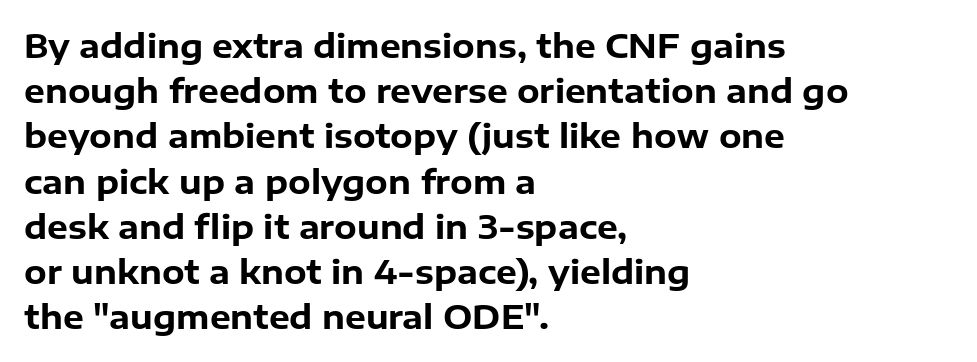
Q: Is the text bold? A: Yes.
Q: Is the text italic (slanted)? A: No, it is upright.
Q: Is the typeface a serif or a sans-serif typeface? A: Sans-serif.
Q: Is the text underlined? A: No.
Q: How is the paragraph aligned? A: Left-aligned.
Q: Is the spacing between letters normal or unusually wide? A: Normal.
Q: Is the spacing between lines tight, normal or loose? A: Normal.
Q: Width (condensed, normal, or wide)? A: Normal.
Q: Stroke contrast? A: Low.
Q: x-height? A: Medium.
Q: Monospaced? A: No.
